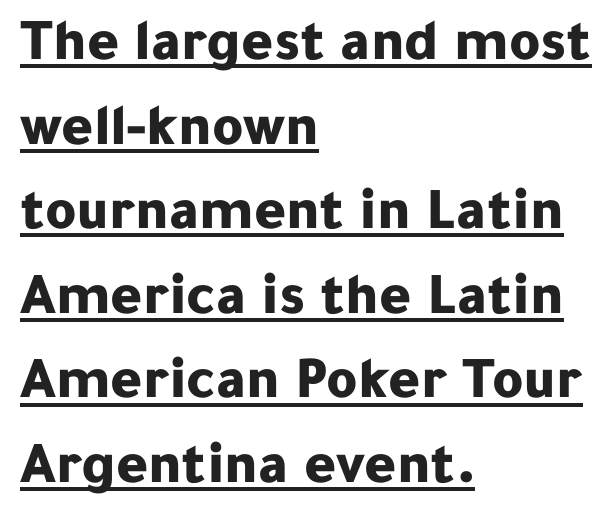
The image shows 60 px bold sans-serif type, upright; set left-aligned, normal line spacing (1.41x), normal letter spacing, underlined; low stroke contrast and a medium x-height.
